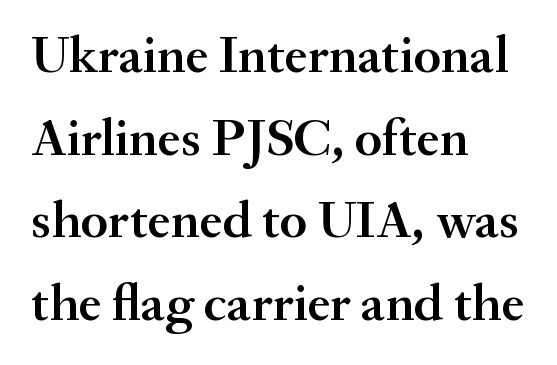
The image shows 53 px semibold serif type, upright; set left-aligned, normal line spacing (1.56x), normal letter spacing, not underlined; medium stroke contrast and a small x-height.
